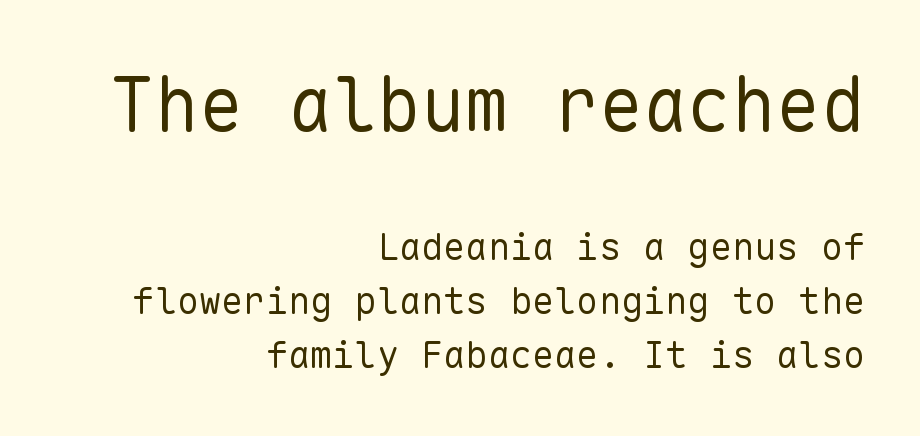
Q: Is the text bold? A: No.
Q: Is the text italic (slanted)? A: No, it is upright.
Q: Is the typeface a serif or a sans-serif typeface? A: Sans-serif.
Q: Is the text underlined? A: No.
Q: How is the paragraph aligned? A: Right-aligned.
Q: Is the spacing between letters normal or unusually wide? A: Normal.
Q: Is the spacing between lines tight, normal or loose? A: Normal.
Q: Which block of text is set in a larger size, the first (top) or the second (bottom)? A: The first (top) one.
Q: Width (condensed, normal, or wide)? A: Normal.
Q: Stroke contrast? A: Low.
Q: x-height? A: Medium.
Q: Monospaced? A: Yes.
